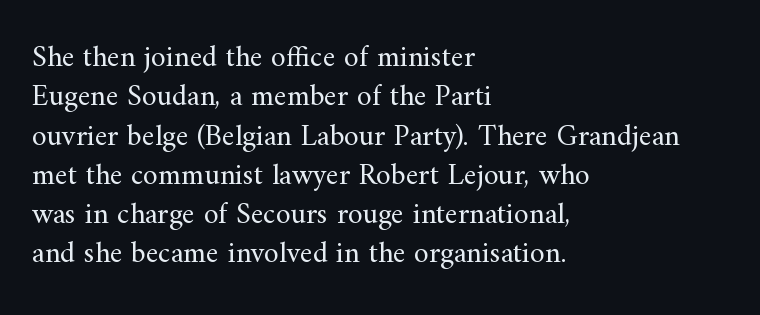
Q: Is the text bold? A: No.
Q: Is the text italic (slanted)? A: No, it is upright.
Q: Is the typeface a serif or a sans-serif typeface? A: Serif.
Q: Is the text underlined? A: No.
Q: How is the paragraph aligned? A: Left-aligned.
Q: Is the spacing between letters normal or unusually wide? A: Normal.
Q: Is the spacing between lines tight, normal or loose? A: Normal.
Q: Width (condensed, normal, or wide)? A: Normal.
Q: Stroke contrast? A: Medium.
Q: x-height? A: Small.
Q: Monospaced? A: No.
